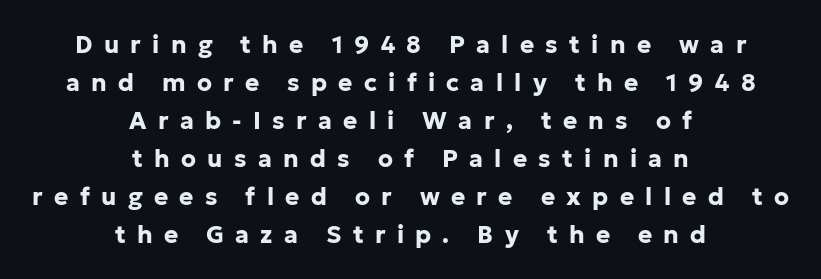
Q: Is the text bold? A: Yes.
Q: Is the text italic (slanted)? A: No, it is upright.
Q: Is the text underlined? A: No.
Q: How is the paragraph aligned? A: Centered.
Q: Is the spacing between letters normal or unusually wide? A: Unusually wide.
Q: Is the spacing between lines tight, normal or loose? A: Normal.
